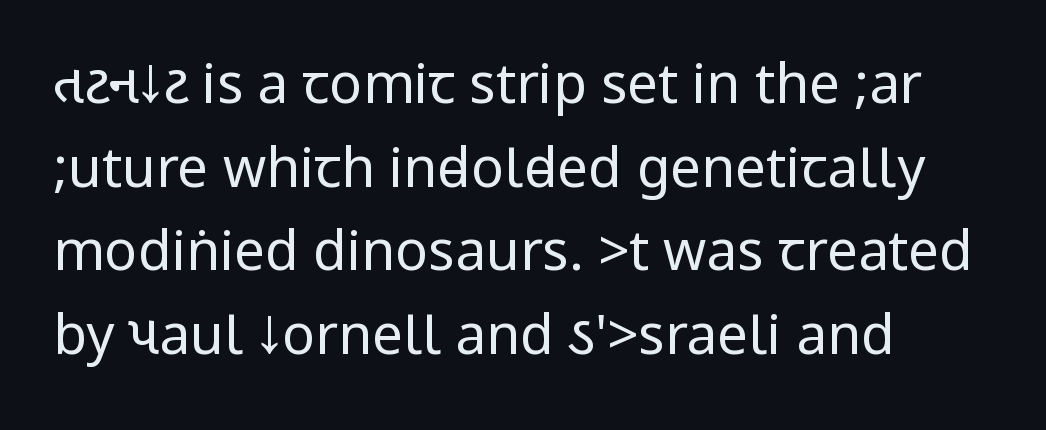
Q: Is the text bold? A: No.
Q: Is the text italic (slanted)? A: No, it is upright.
Q: Is the typeface a serif or a sans-serif typeface? A: Sans-serif.
Q: Is the text underlined? A: No.
Q: How is the paragraph aligned? A: Left-aligned.
Q: Is the spacing between letters normal or unusually wide? A: Normal.
Q: Is the spacing between lines tight, normal or loose? A: Normal.
Q: Width (condensed, normal, or wide)? A: Condensed.
Q: Stroke contrast? A: Low.
